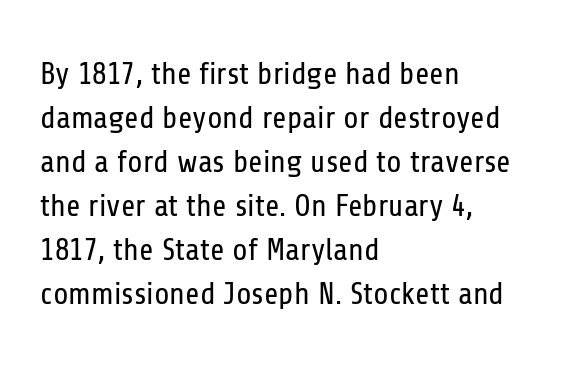
The image shows 31 px regular-weight, condensed sans-serif type, upright; set left-aligned, normal line spacing (1.42x), normal letter spacing, not underlined; low stroke contrast and a medium x-height.
